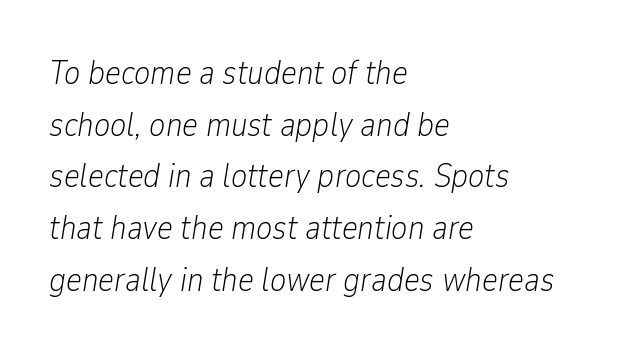
The image shows 34 px light, condensed type, italic (leaning right); set left-aligned, normal line spacing (1.52x), normal letter spacing, not underlined; low stroke contrast and a medium x-height.
